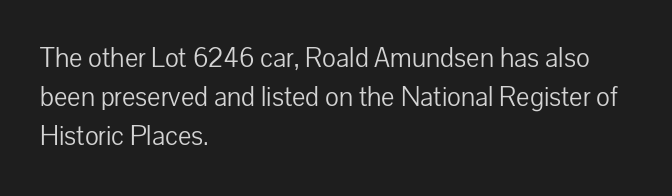
Q: Is the text bold? A: No.
Q: Is the text italic (slanted)? A: No, it is upright.
Q: Is the typeface a serif or a sans-serif typeface? A: Sans-serif.
Q: Is the text underlined? A: No.
Q: How is the paragraph aligned? A: Left-aligned.
Q: Is the spacing between letters normal or unusually wide? A: Normal.
Q: Is the spacing between lines tight, normal or loose? A: Normal.
Q: Width (condensed, normal, or wide)? A: Normal.
Q: Stroke contrast? A: Low.
Q: x-height? A: Medium.
Q: Monospaced? A: No.
